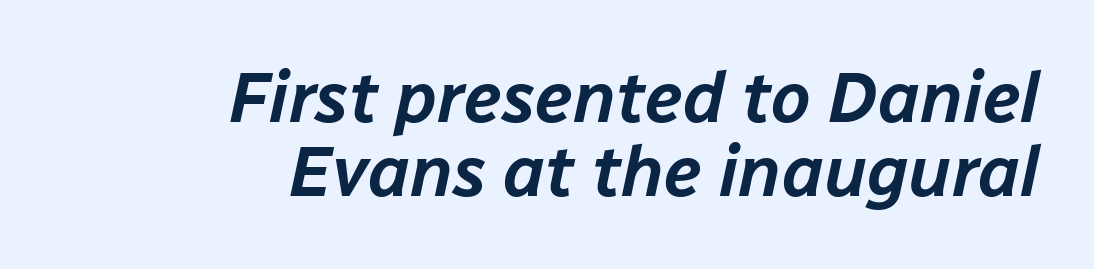
The image shows 71 px text type, italic (leaning right); set right-aligned, tight line spacing (1.04x), normal letter spacing, not underlined; low stroke contrast and a medium x-height.
